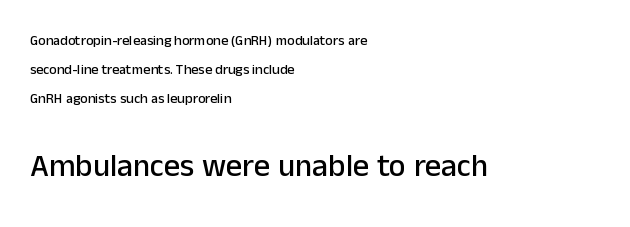
The specimen reads as upright at a glance. The more generous point size was reserved for the lower chunk. A typesetter would call this leading open, well beyond the default. No feet cap the strokes, marking this as sans-serif type. Plain, unruled lines of type. Is this a fixed-width face? No — the glyphs have proportional, varying widths.
